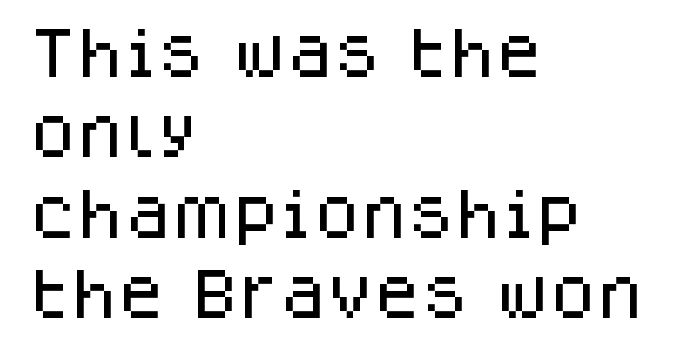
{"serif": "no", "italic": "no", "width": "normal", "stroke_contrast": "low", "x_height": "large", "monospaced": "no", "underline": "no", "align": "left", "line_spacing": "normal", "line_spacing_ratio": 1.49, "letter_spacing": "normal", "letter_spacing_em": 0.0, "glyph_px": 54}
